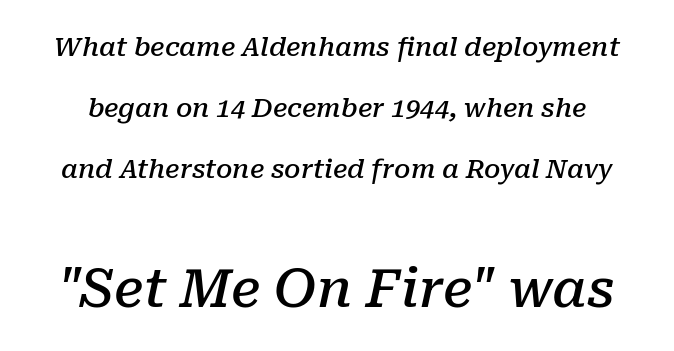
This layout puts the modest block above and the oversized block below. You could fit nearly another row in the gap between these rows. Descenders hang freely into open space. The font is running at a semibold setting, under full bold. Emphasis-style slanted type is in use.
